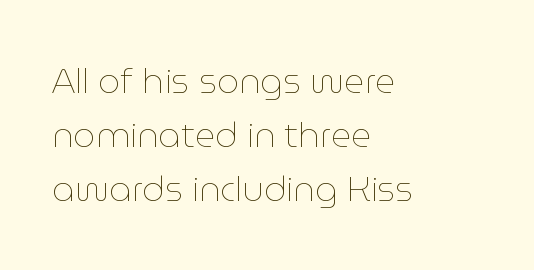
{"italic": "no", "bold": "no", "weight": "thin", "width": "normal", "stroke_contrast": "low", "x_height": "medium", "monospaced": "no", "underline": "no", "align": "left", "line_spacing": "normal", "line_spacing_ratio": 1.55, "letter_spacing": "normal", "letter_spacing_em": 0.0, "glyph_px": 35}
